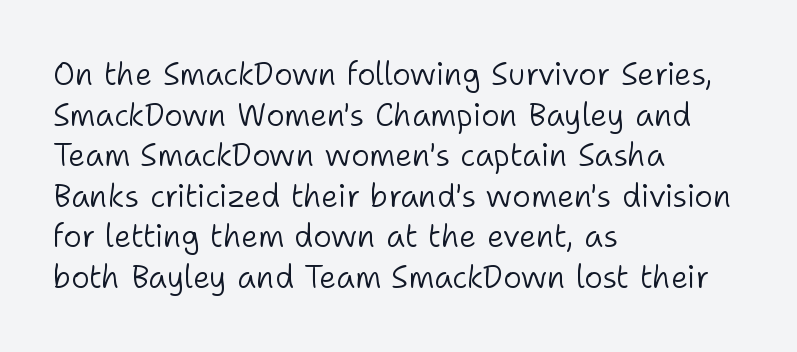
To sum up the face: it is a sans, with no serifs. Tracking value appears to be zero — textbook default spacing. Unbolded letterforms with no extra heft. Here the designer chose a conventional face with non-uniform glyph widths.
